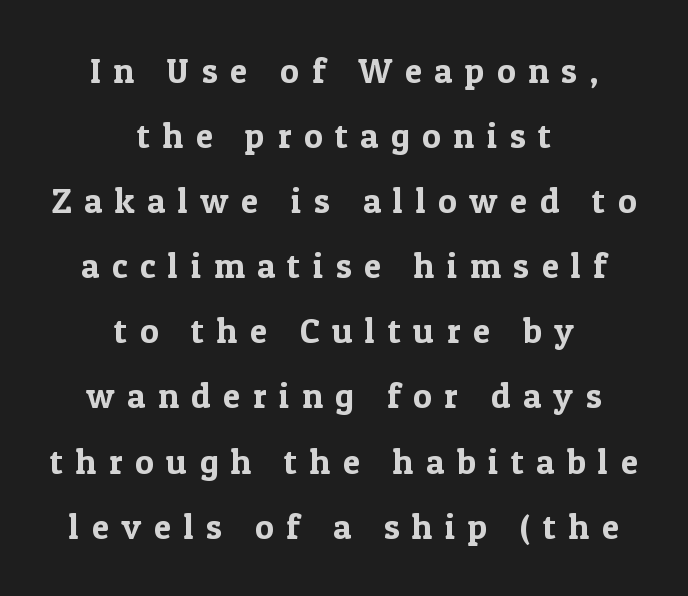
The image shows 35 px serif type, upright; set centered, line spacing 1.86x, unusually wide letter spacing (+0.36 em), not underlined; a medium x-height.
